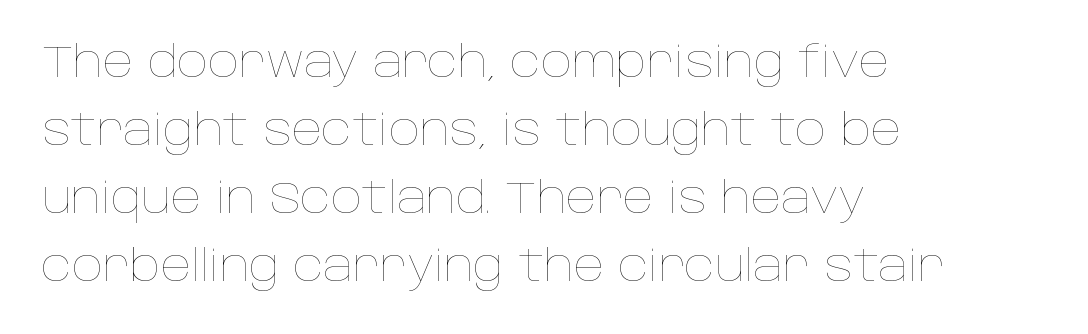
{"italic": "no", "bold": "no", "weight": "thin", "width": "normal", "stroke_contrast": "low", "x_height": "large", "monospaced": "no", "underline": "no", "align": "left", "line_spacing": "normal", "line_spacing_ratio": 1.58, "letter_spacing": "normal", "letter_spacing_em": 0.0, "glyph_px": 43}
